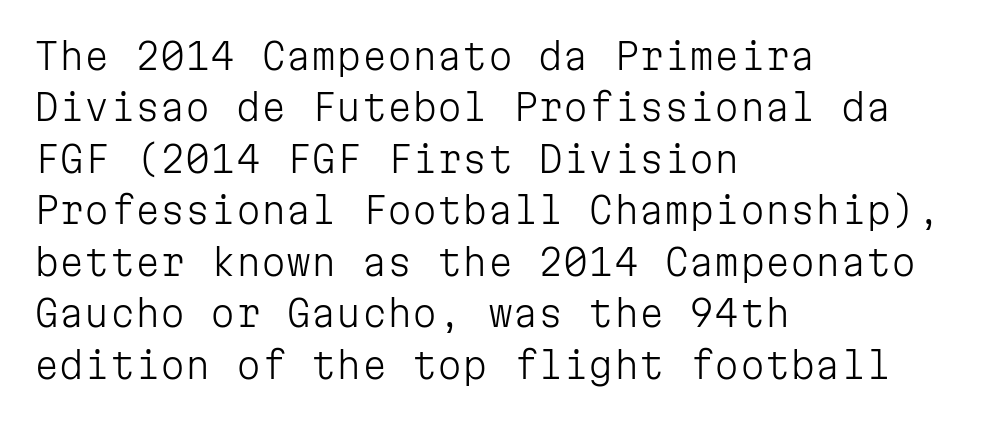
Q: Is the text bold? A: No.
Q: Is the text italic (slanted)? A: No, it is upright.
Q: Is the typeface a serif or a sans-serif typeface? A: Sans-serif.
Q: Is the text underlined? A: No.
Q: How is the paragraph aligned? A: Left-aligned.
Q: Is the spacing between letters normal or unusually wide? A: Normal.
Q: Is the spacing between lines tight, normal or loose? A: Normal.
Q: Width (condensed, normal, or wide)? A: Normal.
Q: Stroke contrast? A: Low.
Q: x-height? A: Medium.
Q: Monospaced? A: Yes.
